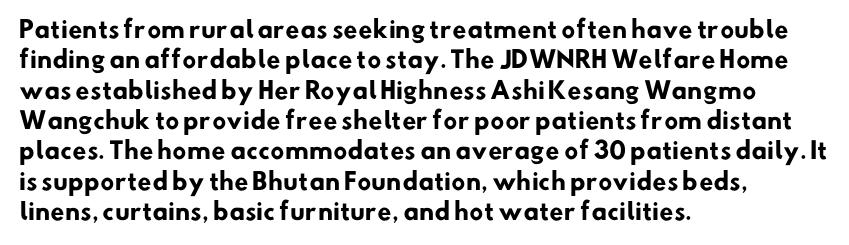
{"bold": "yes", "underline": "no", "align": "left", "line_spacing": "normal", "line_spacing_ratio": 1.32, "letter_spacing": "normal", "letter_spacing_em": 0.0, "glyph_px": 23}
